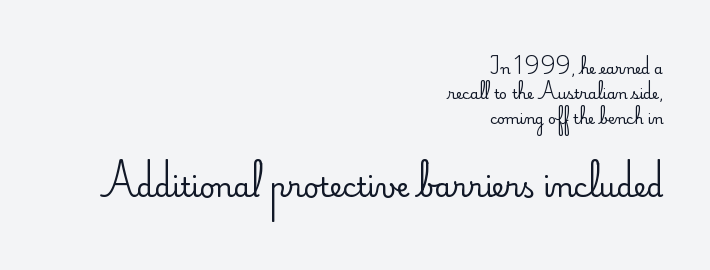
The zone under the glyphs is completely vacant. Caption: standard tracking, unaltered. Compare the two chunks: the lower has the greater cap height. When letters stand straight like this, we call the style roman or upright. Casual observation: everything's shoved over to the right. Unbolded letterforms with no extra heft.
